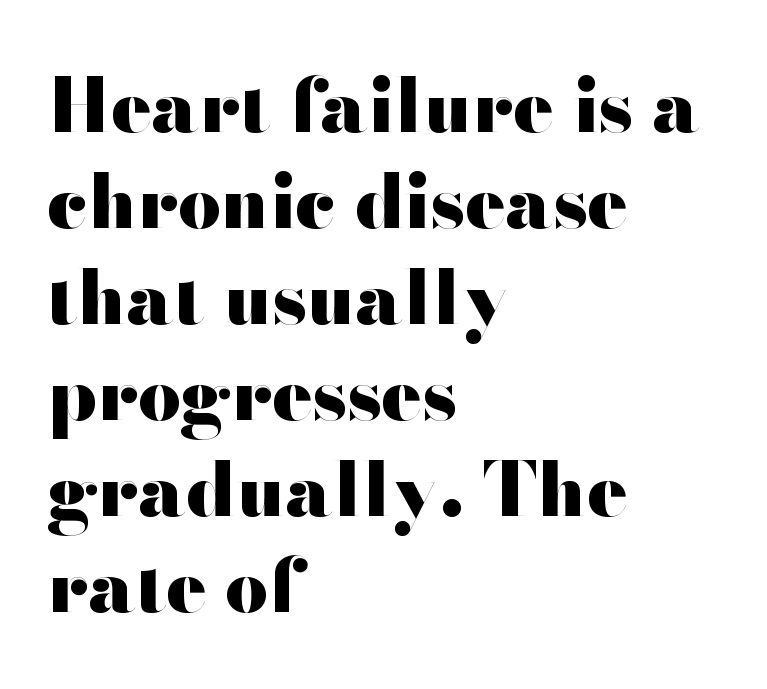
{"serif": "no", "italic": "no", "bold": "yes", "weight": "heavy", "width": "wide", "stroke_contrast": "high", "x_height": "small", "monospaced": "no", "underline": "no", "align": "left", "line_spacing": "normal", "line_spacing_ratio": 1.28, "letter_spacing": "normal", "letter_spacing_em": 0.0, "glyph_px": 75}
